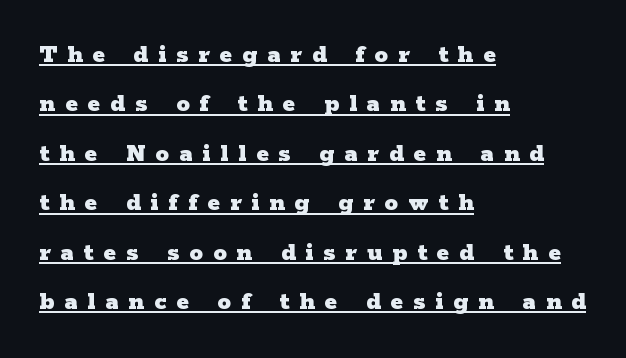
Does extra space separate the letters? Yes, quite a lot of it. Students, observe the line beneath the letters — that is underlining. Characters remain perfectly vertical along every line. The paragraph shown leans on its left margin. Weight check: bold — yes, fully.
